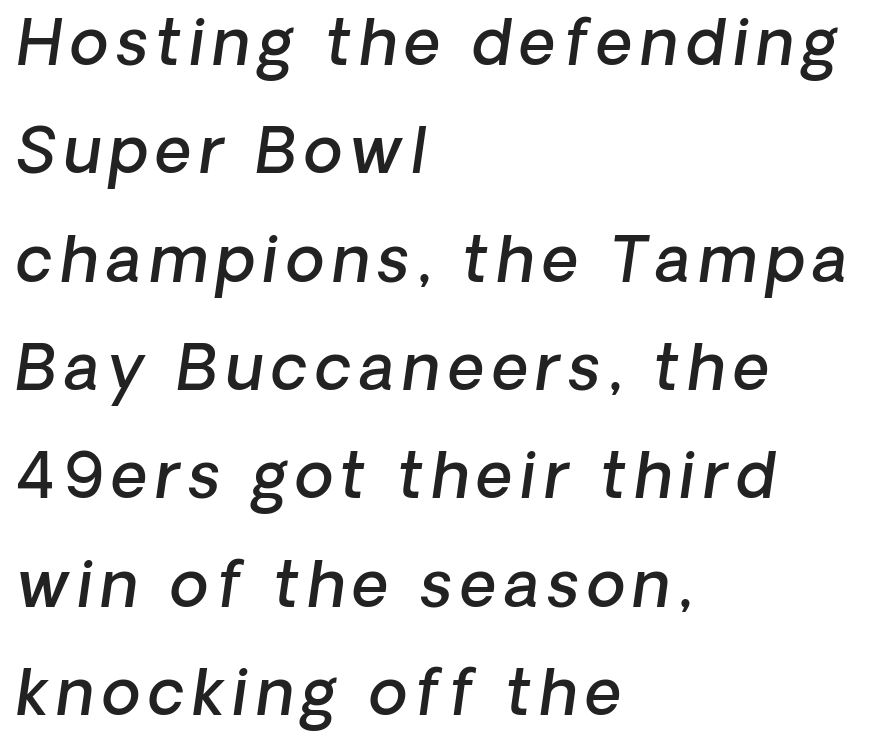
The characters display no serif detailing; their extremities are plain. The area under the type is left untouched. The typesetter chose a ragged-right arrangement here. A fair bit of extra ink — the face is semibold, not bold. Each letter keeps its own natural width here, so spacing adapts to shape.
